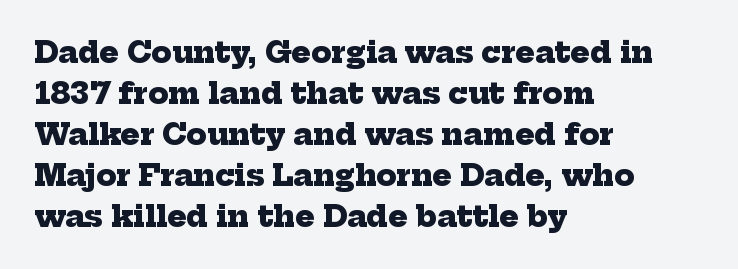
The image shows 29 px heavy serif type; set left-aligned, normal line spacing (1.41x), normal letter spacing, not underlined; low stroke contrast and a medium x-height.
